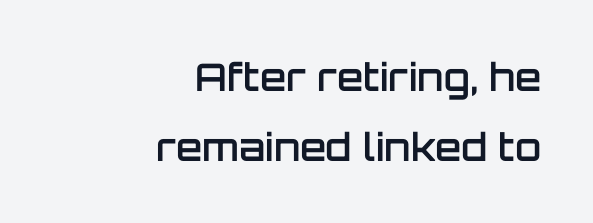
The baseline area is clear. The rag falls on the left side of this text block. The typesetting leans somewhat heavy: a semibold. The type is set solid horizontally, with unmodified tracking. Think of a printed novel: that variable character pitch is what you see here. Every character sits straight up, as roman type does.
